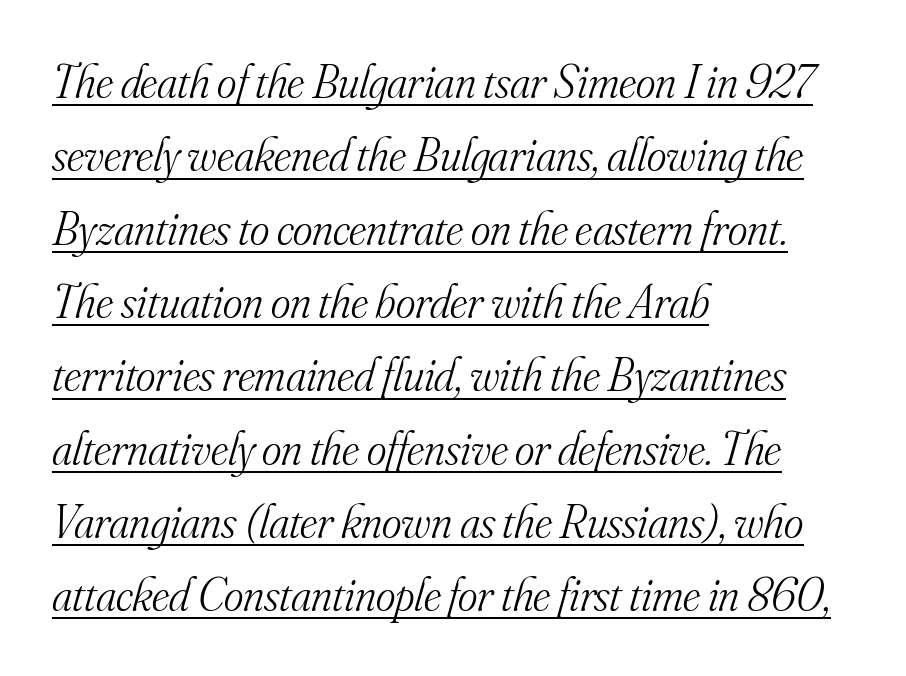
Glyph-to-glyph distance matches everyday printed text. These lines are rendered in a variable-pitch font. This rendering features underlined lettering. Where is the straight margin? On the left. Notice how the stems are inclined rather than vertical — that's the hallmark of italics. Type style note: has serifs.
